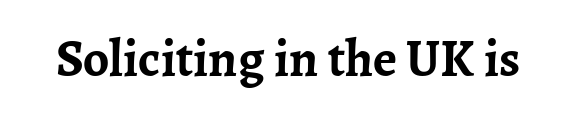
The strokes are fattened all the way to bold. The letters advance in unequal steps, a hallmark of proportional type. Posture: vertical. Nobody drew a line under any word here.
